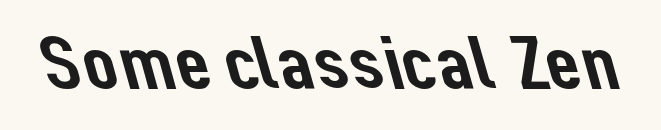
Q: Is the typeface a serif or a sans-serif typeface? A: Sans-serif.
Q: Is the text underlined? A: No.
Q: Is the spacing between letters normal or unusually wide? A: Normal.
Q: Width (condensed, normal, or wide)? A: Normal.
Q: Stroke contrast? A: Low.
Q: x-height? A: Medium.
Q: Monospaced? A: No.
